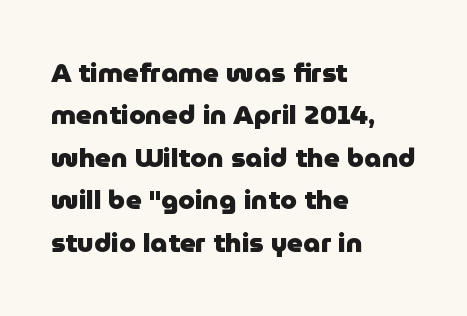
The image shows 27 px bold type, upright; set left-aligned, normal line spacing (1.57x), normal letter spacing, not underlined.
